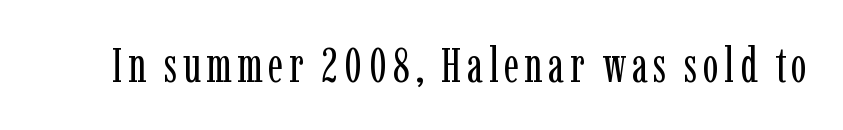
{"serif": "yes", "italic": "no", "bold": "no", "weight": "regular", "width": "condensed", "stroke_contrast": "low", "x_height": "medium", "monospaced": "no", "underline": "no", "glyph_px": 48}
